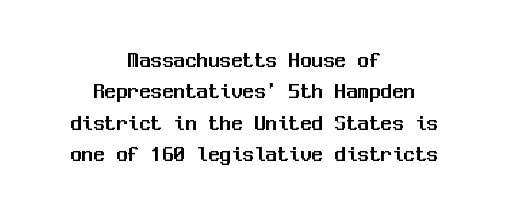
{"italic": "no", "underline": "no", "align": "center", "line_spacing": "normal", "line_spacing_ratio": 1.36, "letter_spacing": "normal", "letter_spacing_em": 0.0, "glyph_px": 23}
